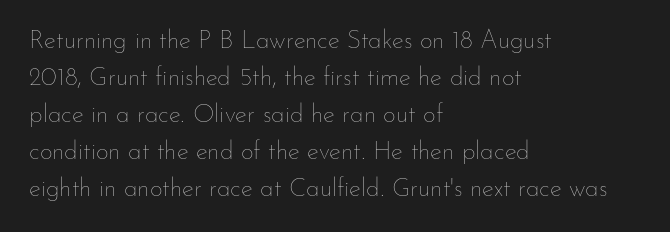
The image shows 25 px text type, upright; set left-aligned, normal line spacing (1.48x), normal letter spacing, not underlined.
